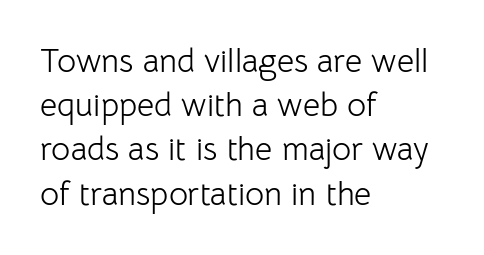
Notice how the passage keeps a crisp vertical edge on the left only. Think of a printed novel: that variable character pitch is what you see here. The designer left line spacing at the default. Students, note that the glyphs here touch the page at normal intervals. Nope, no serifs anywhere on these letters. The weight tops out at a normal text grade.
